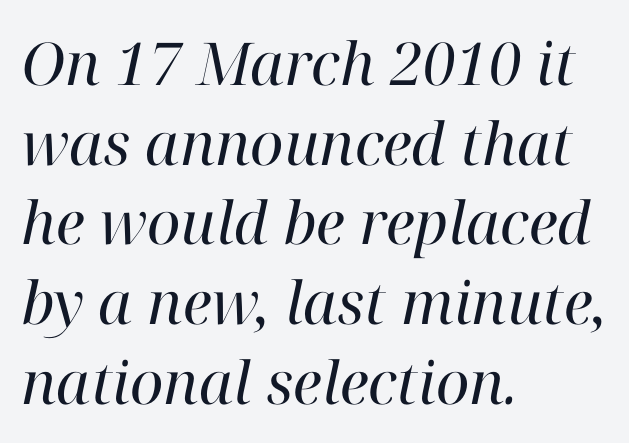
{"serif": "yes", "italic": "yes", "lean": "right", "slant_degrees": 12, "bold": "no", "weight": "regular", "width": "normal", "stroke_contrast": "high", "x_height": "medium", "monospaced": "no", "underline": "no", "align": "left", "line_spacing": "normal", "line_spacing_ratio": 1.35, "letter_spacing": "normal", "letter_spacing_em": 0.0, "glyph_px": 59}
